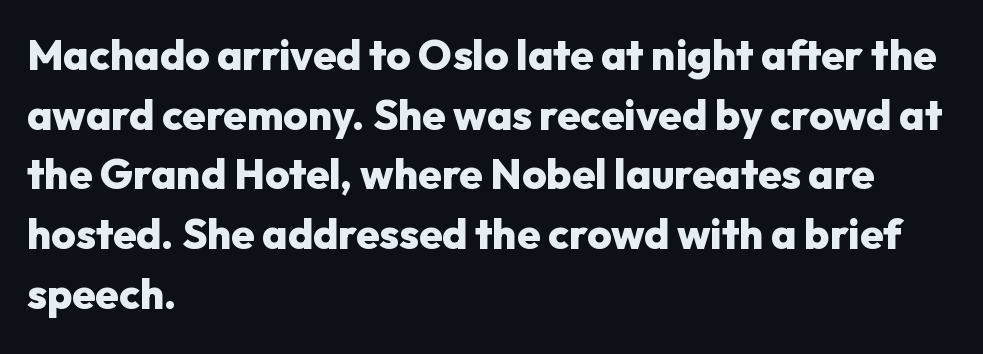
{"serif": "no", "italic": "no", "bold": "yes", "weight": "heavy", "width": "normal", "stroke_contrast": "low", "x_height": "medium", "monospaced": "no", "underline": "no", "align": "left", "line_spacing": "normal", "line_spacing_ratio": 1.42, "letter_spacing": "normal", "letter_spacing_em": 0.0, "glyph_px": 42}
